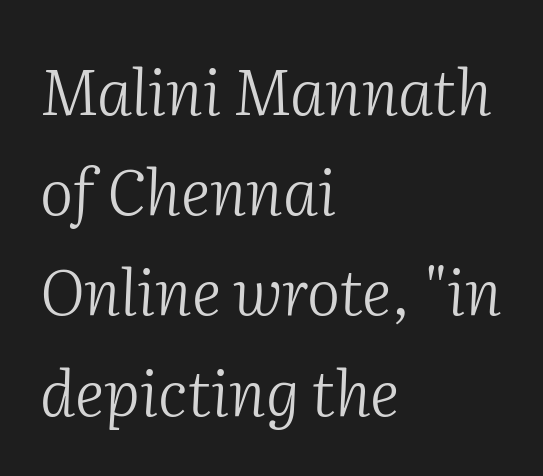
Q: Is the text bold? A: No.
Q: Is the text italic (slanted)? A: Yes, it leans right by about 2 degrees.
Q: Is the typeface a serif or a sans-serif typeface? A: Serif.
Q: Is the text underlined? A: No.
Q: How is the paragraph aligned? A: Left-aligned.
Q: Is the spacing between letters normal or unusually wide? A: Normal.
Q: Is the spacing between lines tight, normal or loose? A: Normal.
Q: Width (condensed, normal, or wide)? A: Normal.
Q: Stroke contrast? A: Medium.
Q: x-height? A: Medium.
Q: Monospaced? A: No.
